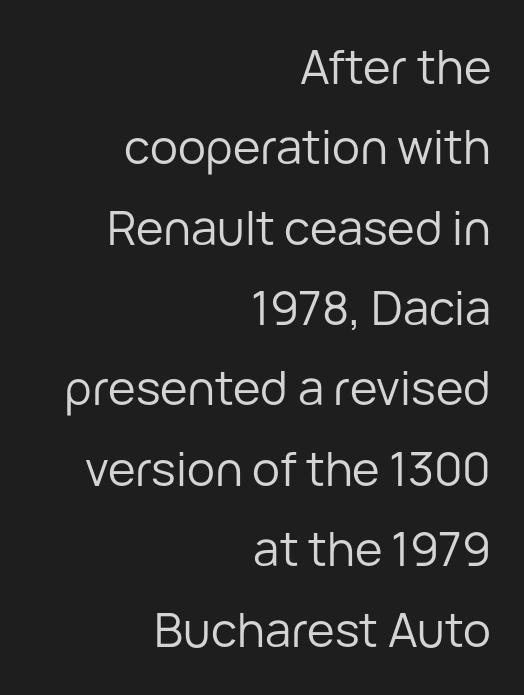
{"serif": "no", "italic": "no", "bold": "no", "weight": "regular", "width": "normal", "stroke_contrast": "low", "x_height": "medium", "monospaced": "no", "underline": "no", "align": "right", "line_spacing_ratio": 1.71, "letter_spacing": "normal", "letter_spacing_em": 0.0, "glyph_px": 47}
